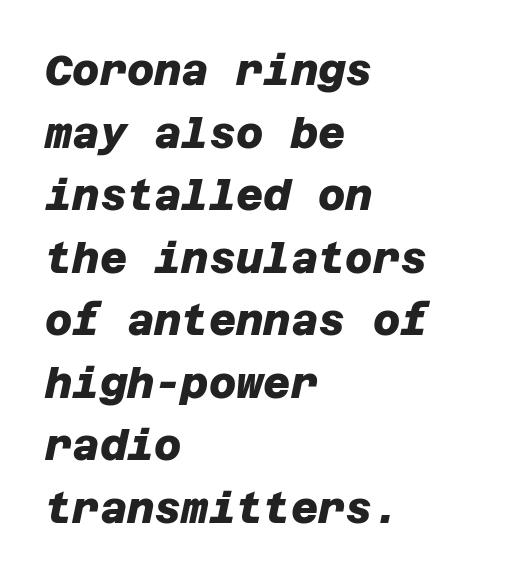
The image shows 42 px heavy sans-serif type; set left-aligned, normal line spacing (1.49x), normal letter spacing, not underlined; low stroke contrast and a large x-height.
